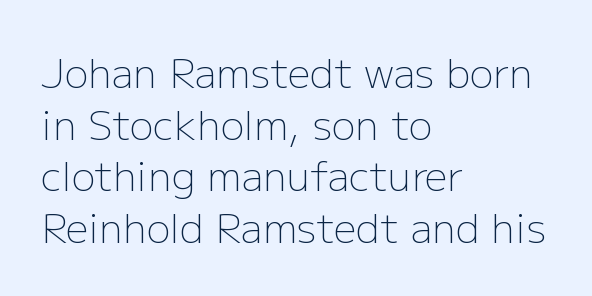
Regarding leading, the lines here are spaced in the standard way. Check the space under the baseline: it is left empty. Alignment: flush left. The text was rendered using a sans face with plain stroke endings.
